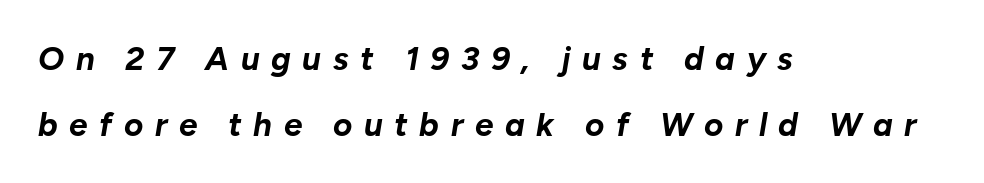
{"italic": "yes", "lean": "right", "slant_degrees": 10, "bold": "yes", "weight": "bold", "width": "normal", "stroke_contrast": "low", "x_height": "medium", "monospaced": "no", "underline": "no", "align": "left", "line_spacing": "loose", "line_spacing_ratio": 1.99, "letter_spacing": "wide", "letter_spacing_em": 0.35, "glyph_px": 33}
